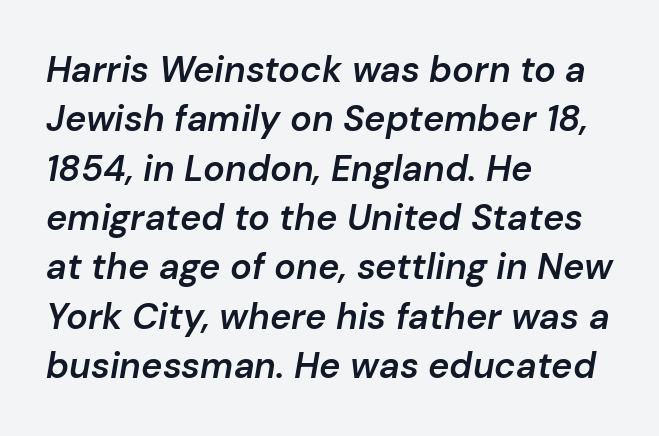
The image shows 36 px semibold type, italic (leaning right); set left-aligned, normal line spacing (1.37x), normal letter spacing, not underlined; low stroke contrast and a medium x-height.
